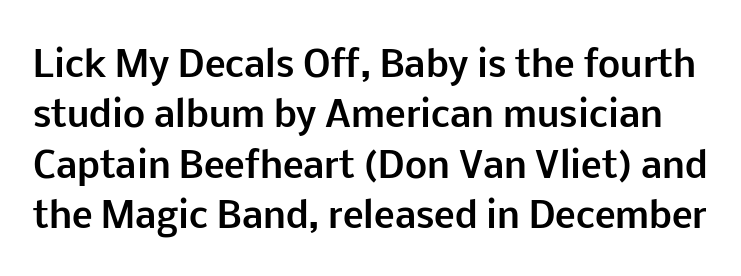
The rendering uses natural spacing where letterforms have individual widths. Font category for this specimen: sans-serif. Bold? Absolutely — the strokes are thick and heavy. The space beneath each line is pristine and unruled.
